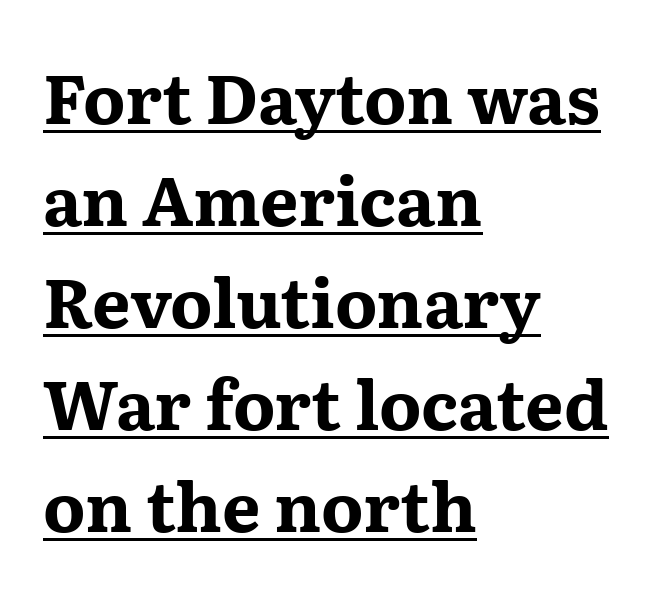
{"serif": "yes", "italic": "no", "bold": "yes", "weight": "bold", "width": "wide", "stroke_contrast": "medium", "x_height": "medium", "monospaced": "no", "underline": "yes", "align": "left", "line_spacing": "normal", "line_spacing_ratio": 1.5, "letter_spacing": "normal", "letter_spacing_em": 0.0, "glyph_px": 68}
